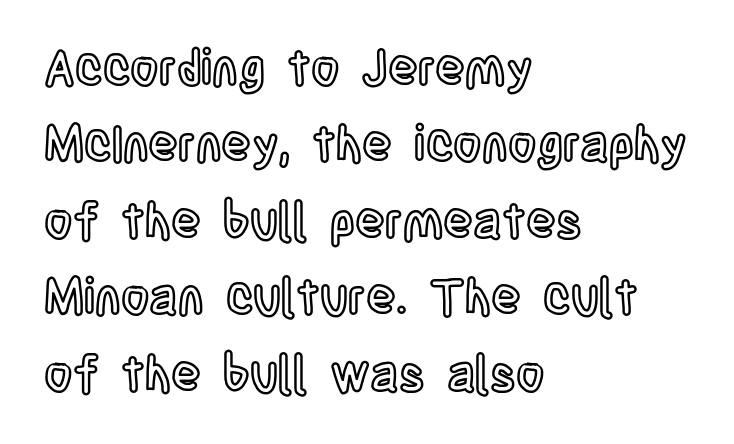
{"italic": "no", "width": "condensed", "x_height": "large", "monospaced": "no", "underline": "no", "align": "left", "line_spacing": "normal", "line_spacing_ratio": 1.56, "letter_spacing": "normal", "letter_spacing_em": 0.0, "glyph_px": 49}
